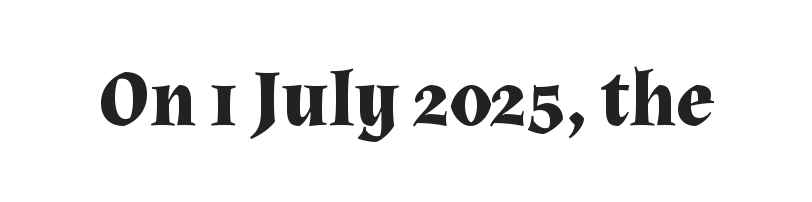
Are there feet on the stems? There are — it's a serif. Tall strokes in this sample are plumb rather than angled. Glyph-to-glyph distance matches everyday printed text. Heavy, bold letterforms. Do the characters align in a grid? No, the font is proportional.
